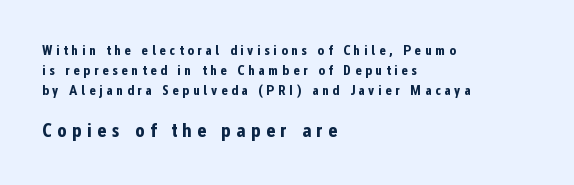
Reading down the column, the eye jumps a familiar distance to each next line. A clean baseline with only descenders dipping below it. Every row of glyphs begins at an identical x-position on the left. Does the bottom block carry the larger type? Yes, it does.
